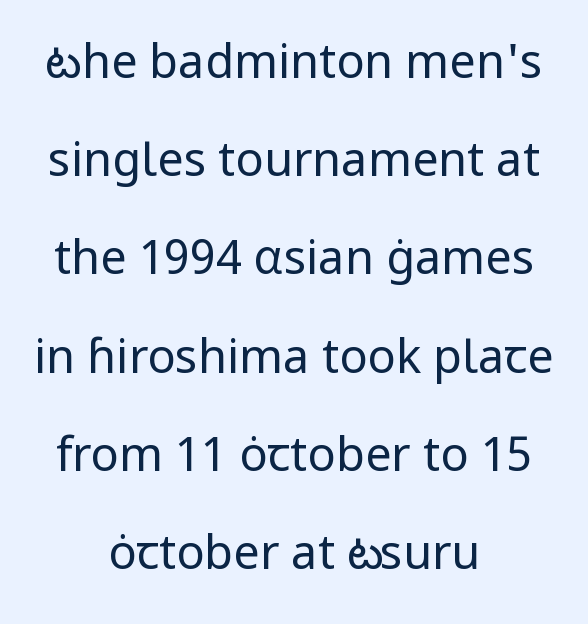
The image shows 47 px regular-weight sans-serif type, upright; set centered, loose line spacing (2.09x), normal letter spacing, not underlined; low stroke contrast and a medium x-height.
